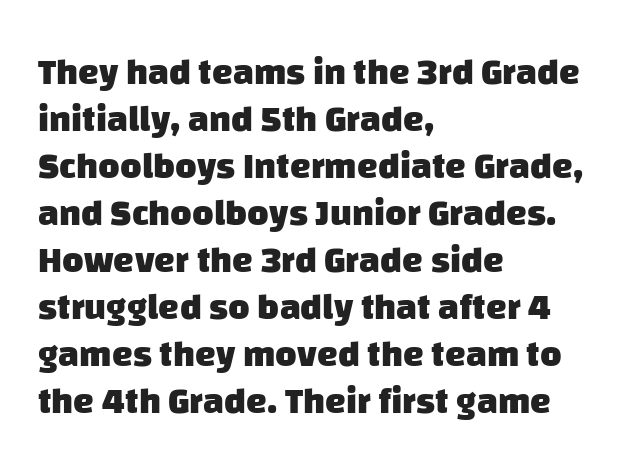
Caption: multi-line text, flush left, ragged right. The passage shown has conventional tracking throughout. Just letters on the line, the space beneath them empty. The sample has been set heavy, in full bold. The passage shown stacks its lines at a standard gap. The face used here is a sans, in the tradition of grotesques and geometrics.
